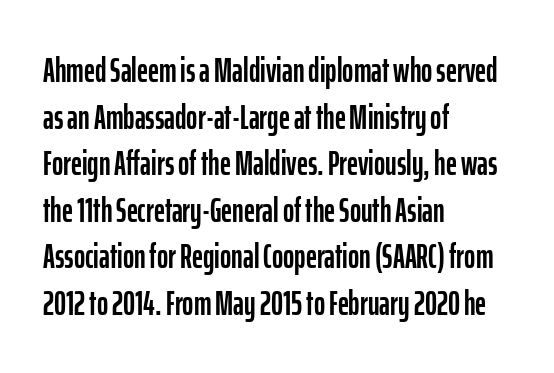
The image shows 34 px condensed sans-serif type, upright; set left-aligned, normal line spacing (1.37x), normal letter spacing, not underlined; low stroke contrast and a medium x-height.
